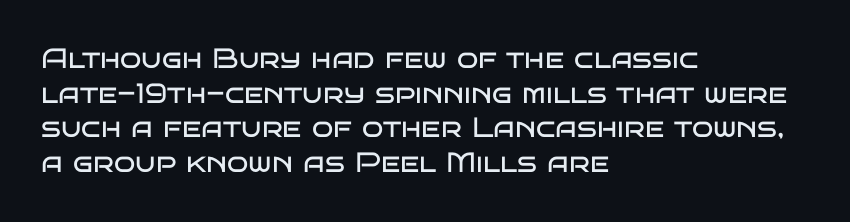
{"serif": "no", "italic": "no", "bold": "no", "weight": "regular", "width": "wide", "stroke_contrast": "low", "x_height": "large", "monospaced": "no", "underline": "no", "align": "left", "line_spacing_ratio": 1.24, "letter_spacing": "normal", "letter_spacing_em": 0.0, "glyph_px": 28}
